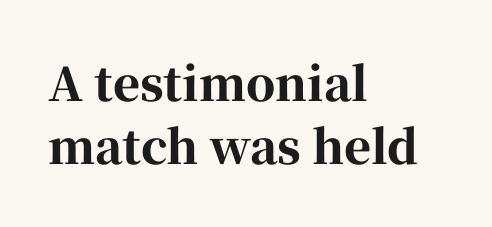
Q: Is the text bold? A: Yes.
Q: Is the text italic (slanted)? A: No, it is upright.
Q: Is the typeface a serif or a sans-serif typeface? A: Serif.
Q: Is the text underlined? A: No.
Q: How is the paragraph aligned? A: Left-aligned.
Q: Is the spacing between letters normal or unusually wide? A: Normal.
Q: Is the spacing between lines tight, normal or loose? A: Normal.
Q: Width (condensed, normal, or wide)? A: Normal.
Q: Stroke contrast? A: High.
Q: x-height? A: Medium.
Q: Monospaced? A: No.
